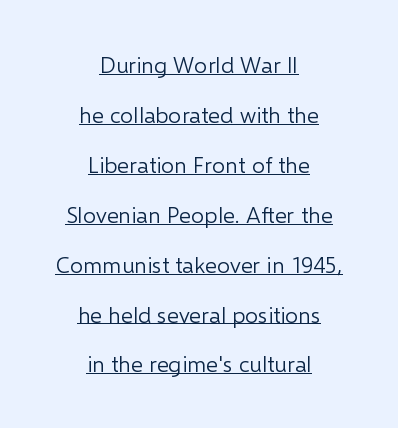
The face used here is rendered with its standard letterfit. Rendered with straight, roman letterforms. If you measured baseline to baseline, you'd find a long distance. Quick note: underline on.
